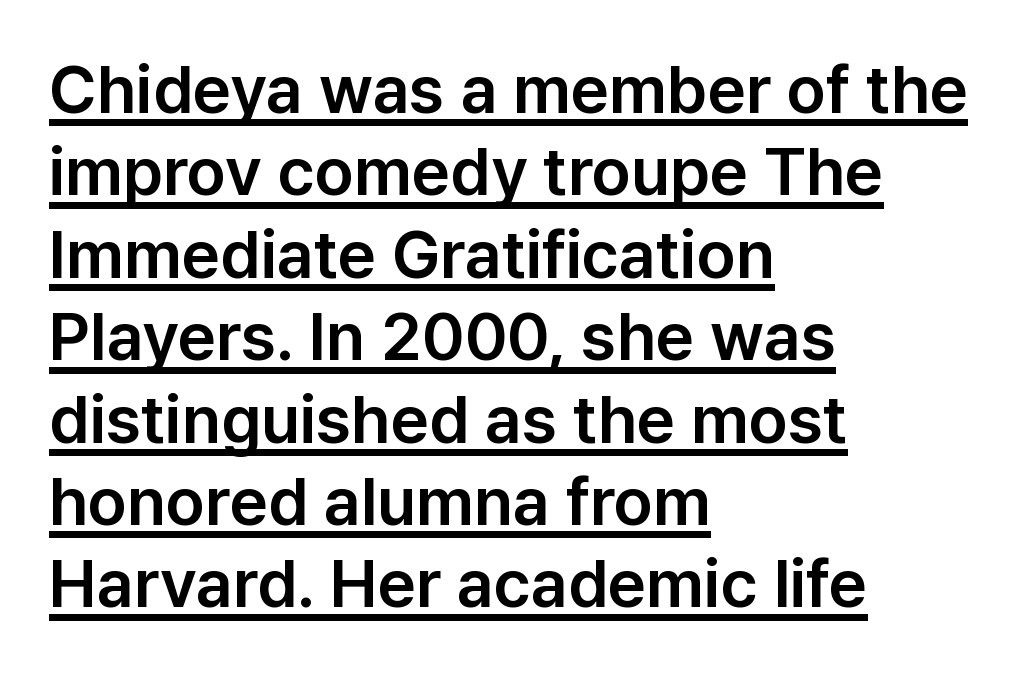
{"serif": "no", "italic": "no", "width": "normal", "stroke_contrast": "low", "x_height": "medium", "monospaced": "no", "underline": "yes", "align": "left", "line_spacing_ratio": 1.23, "letter_spacing": "normal", "letter_spacing_em": 0.0, "glyph_px": 67}
